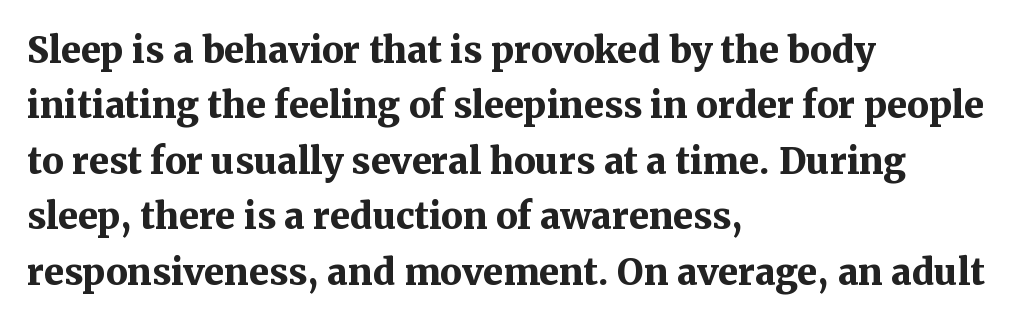
This rendering uses left alignment, leaving the right contour irregular. You could not count columns in this text — the font is proportionally spaced. The rows are spaced the way most documents space them. Lines of text with bare space underneath. If you drew a line through each stem, it would be perfectly vertical.
